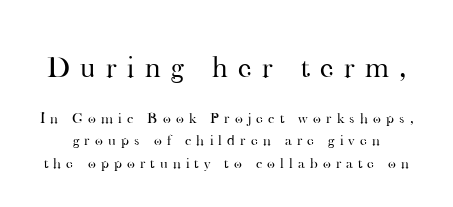
The glyphs are unaccompanied by any horizontal stroke below them. Larger block? The one above; the one below is distinctly smaller. Stroke terminals: seriffed. The rendering inserts visible extra space after every character.
